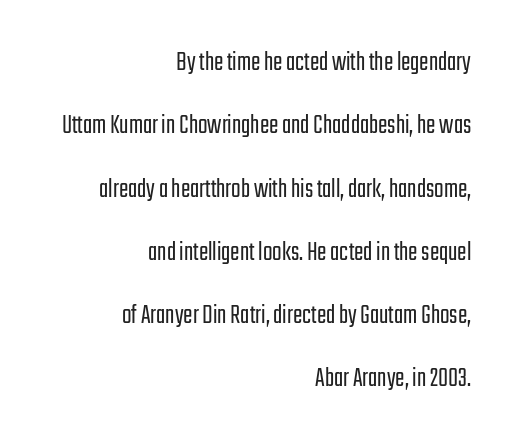
Q: Is the text bold? A: No.
Q: Is the text italic (slanted)? A: No, it is upright.
Q: Is the typeface a serif or a sans-serif typeface? A: Sans-serif.
Q: Is the text underlined? A: No.
Q: How is the paragraph aligned? A: Right-aligned.
Q: Is the spacing between letters normal or unusually wide? A: Normal.
Q: Is the spacing between lines tight, normal or loose? A: Loose.
Q: Width (condensed, normal, or wide)? A: Condensed.
Q: Stroke contrast? A: Low.
Q: x-height? A: Medium.
Q: Monospaced? A: No.
